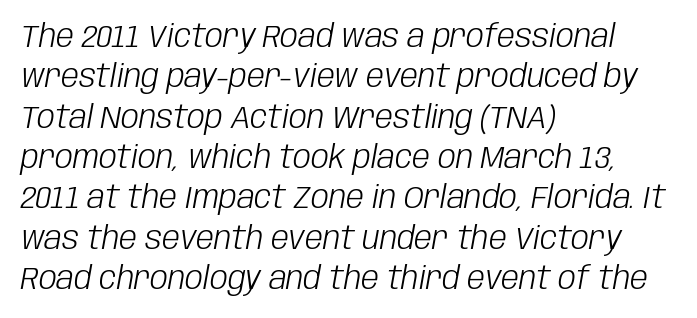
Clear beneath every line of the passage. Does extra space separate the letters? No, they use regular spacing. Whoever set this chose a conventional vertical rhythm. Spacing verdict: proportional, widths tailored to each character. In terms of posture, this sample is oblique. Unbolded letterforms with no extra heft.
